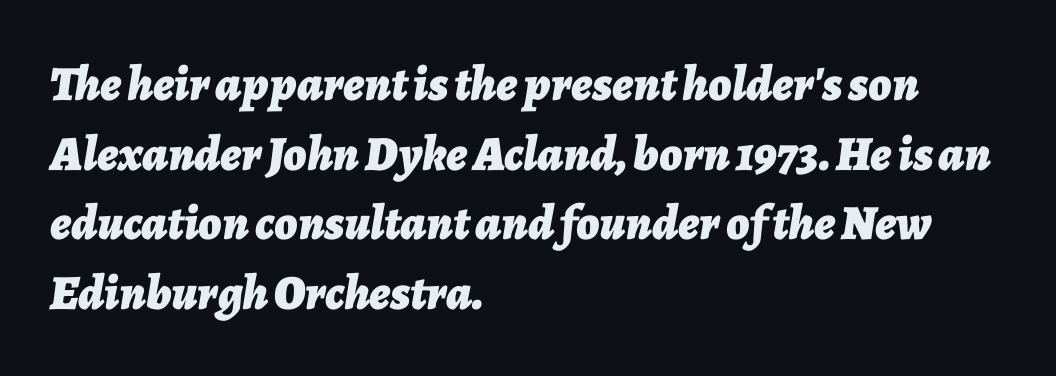
Q: Is the text bold? A: Yes.
Q: Is the text italic (slanted)? A: Yes, it leans right by about 7 degrees.
Q: Is the text underlined? A: No.
Q: How is the paragraph aligned? A: Left-aligned.
Q: Is the spacing between letters normal or unusually wide? A: Normal.
Q: Is the spacing between lines tight, normal or loose? A: Normal.
Q: Width (condensed, normal, or wide)? A: Normal.
Q: Stroke contrast? A: Low.
Q: x-height? A: Medium.
Q: Monospaced? A: No.
